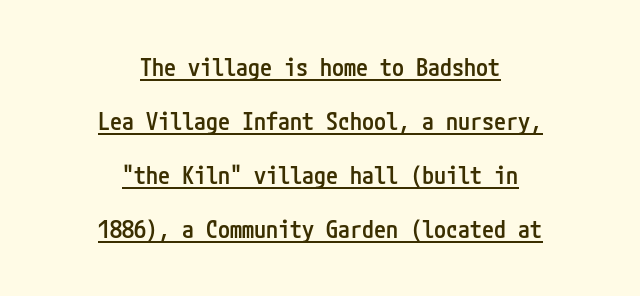
The image shows 24 px text type, upright; set centered, loose line spacing (2.25x), normal letter spacing, underlined.
